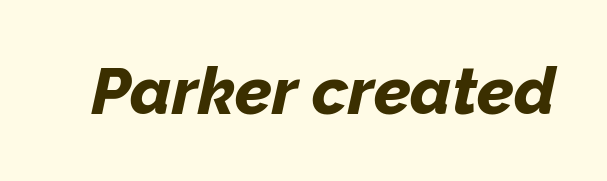
The image shows 66 px bold type, italic (leaning right); set normal letter spacing, not underlined; low stroke contrast and a medium x-height.
